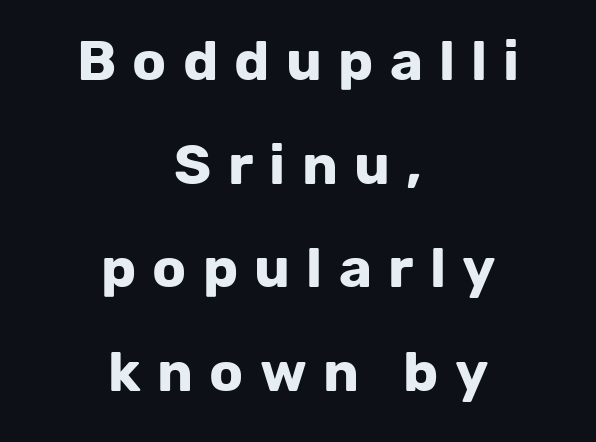
The image shows 56 px bold sans-serif type, upright; set centered, line spacing 1.85x, unusually wide letter spacing (+0.29 em), not underlined; low stroke contrast and a medium x-height.
